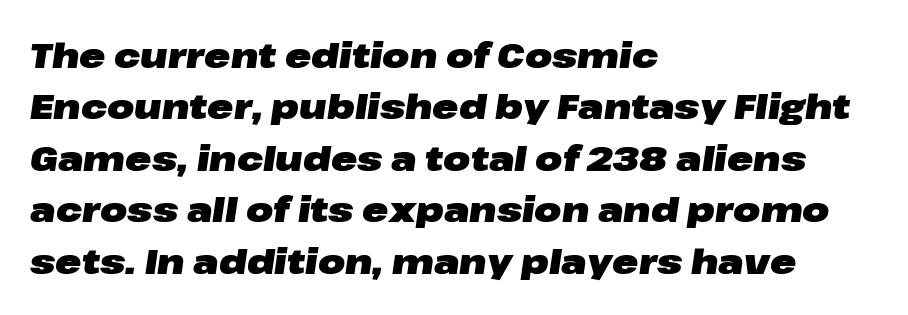
Characters are canted at an angle relative to the baseline's perpendicular. A typesetter would call this proportional, since set widths differ per character. The lines in this sample share a left origin and differ only in where they stop. Here the glyphs are tracked normally, forming tight word shapes.
